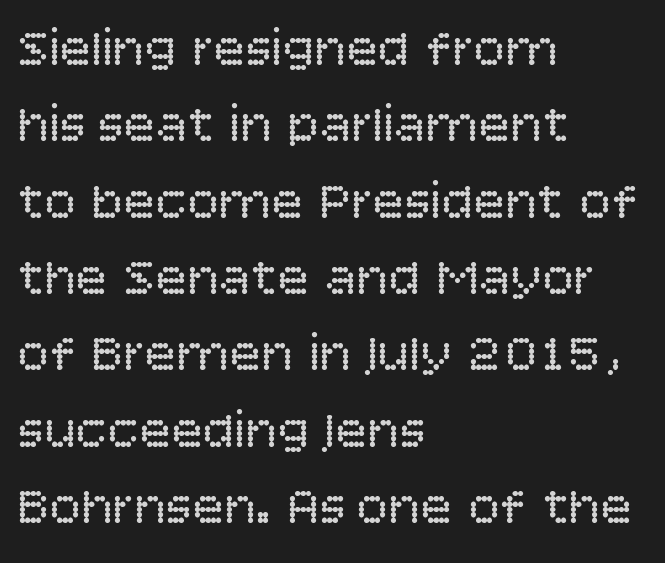
{"serif": "no", "italic": "no", "bold": "no", "weight": "regular", "width": "normal", "stroke_contrast": "low", "x_height": "large", "monospaced": "no", "underline": "no", "align": "left", "line_spacing": "normal", "line_spacing_ratio": 1.44, "letter_spacing": "normal", "letter_spacing_em": 0.0, "glyph_px": 53}
